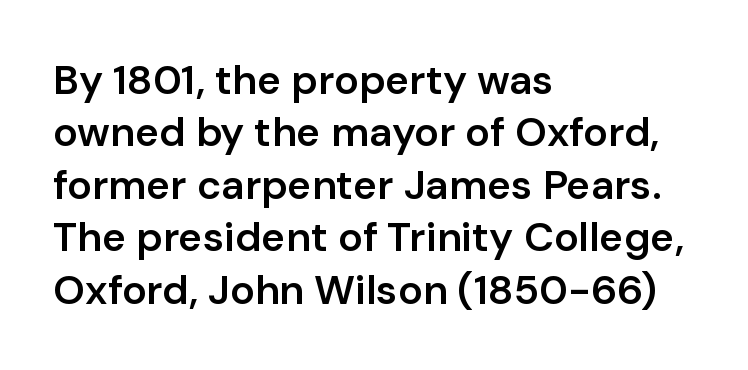
The rendering keeps characters at their native spacing. Compared with a centered layout, this one pins lines to the left instead. Upright lettering throughout. Check where the strokes stop: nothing finishes them off — pure sans. You could not count columns in this text — the font is proportionally spaced.
